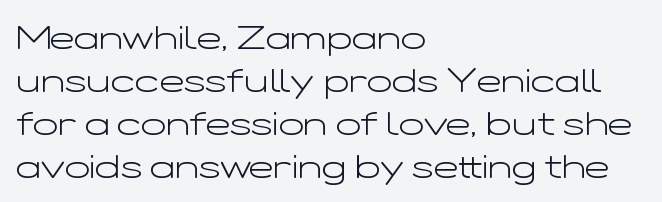
{"serif": "no", "italic": "no", "bold": "no", "weight": "light", "width": "wide", "stroke_contrast": "low", "x_height": "medium", "monospaced": "no", "underline": "no", "align": "left", "line_spacing": "normal", "line_spacing_ratio": 1.3, "letter_spacing": "normal", "letter_spacing_em": 0.0, "glyph_px": 33}
